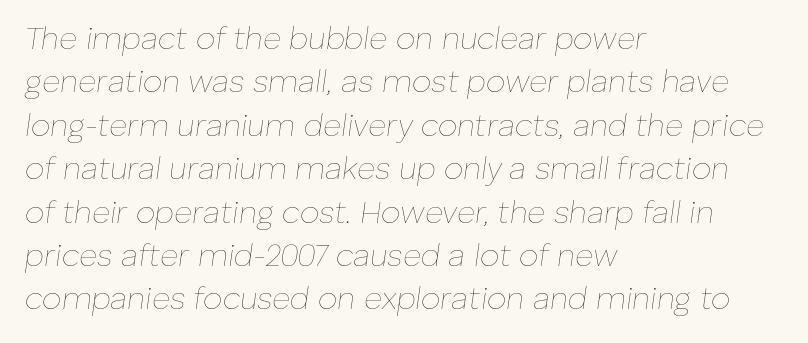
Slanted lettering throughout. A typesetter would call this zero additional tracking. The passage shown is not underscored anywhere. Spacing verdict: proportional, widths tailored to each character. The strokes are not fattened; the text isn't bold. Typeset ragged right — the left edge is the straight one.
